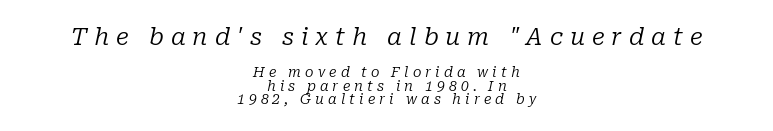
Q: Is the text bold? A: No.
Q: Is the text italic (slanted)? A: Yes, it leans right by about 10 degrees.
Q: Is the text underlined? A: No.
Q: How is the paragraph aligned? A: Centered.
Q: Is the spacing between letters normal or unusually wide? A: Unusually wide.
Q: Is the spacing between lines tight, normal or loose? A: Tight.
Q: Which block of text is set in a larger size, the first (top) or the second (bottom)? A: The first (top) one.
